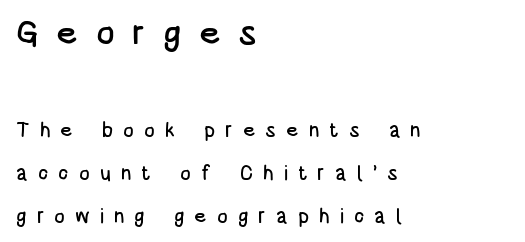
{"serif": "no", "italic": "no", "width": "condensed", "stroke_contrast": "low", "x_height": "large", "monospaced": "no", "underline": "no", "align": "left", "line_spacing": "loose", "line_spacing_ratio": 2.16, "letter_spacing": "wide", "letter_spacing_em": 0.5, "larger_block": "first", "size_ratio": 1.75, "glyph_px": 35}
